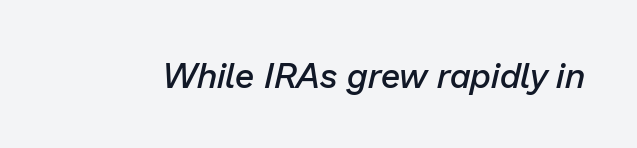
What stands out about the letter spacing? Nothing — it is the standard amount. How heavy is the stroke? Medium-heavy — a semibold, shy of bold. Honestly, there is no underline to notice here at all. Varying glyph widths throughout — classic text-font behaviour.
